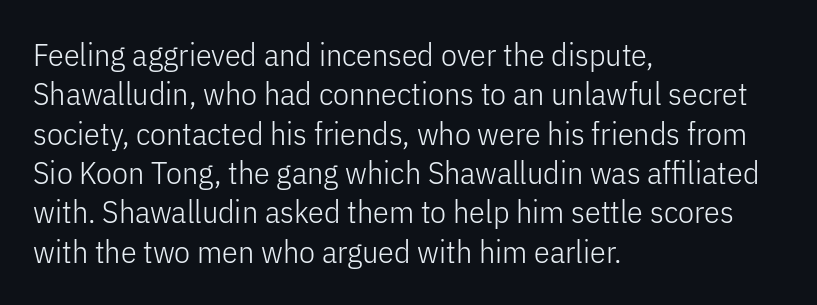
The face used here is rendered with its standard letterfit. The letters stand upright; this is a roman face. Only glyphs here, with clear space below each row. The cut favours lightness, reaching ordinary text weight at its darkest.
